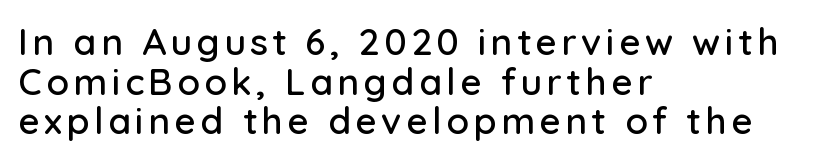
{"serif": "no", "italic": "no", "width": "normal", "stroke_contrast": "low", "x_height": "medium", "monospaced": "no", "underline": "no", "align": "left", "line_spacing": "tight", "line_spacing_ratio": 1.07, "glyph_px": 37}
